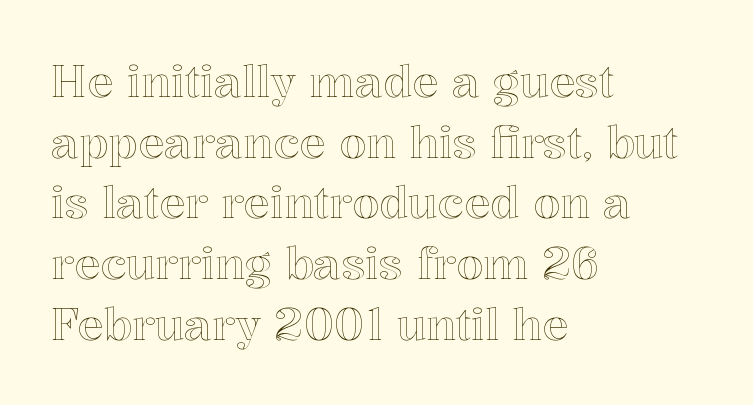
{"italic": "no", "width": "normal", "x_height": "medium", "monospaced": "no", "underline": "no", "align": "left", "line_spacing": "normal", "line_spacing_ratio": 1.38, "letter_spacing": "normal", "letter_spacing_em": 0.0, "glyph_px": 44}
